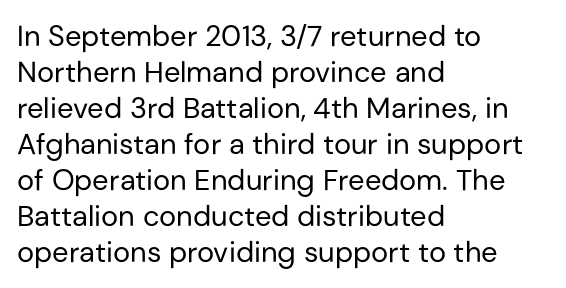
Q: Is the text bold? A: No.
Q: Is the text italic (slanted)? A: No, it is upright.
Q: Is the typeface a serif or a sans-serif typeface? A: Sans-serif.
Q: Is the text underlined? A: No.
Q: How is the paragraph aligned? A: Left-aligned.
Q: Is the spacing between letters normal or unusually wide? A: Normal.
Q: Width (condensed, normal, or wide)? A: Normal.
Q: Stroke contrast? A: Low.
Q: x-height? A: Medium.
Q: Monospaced? A: No.
